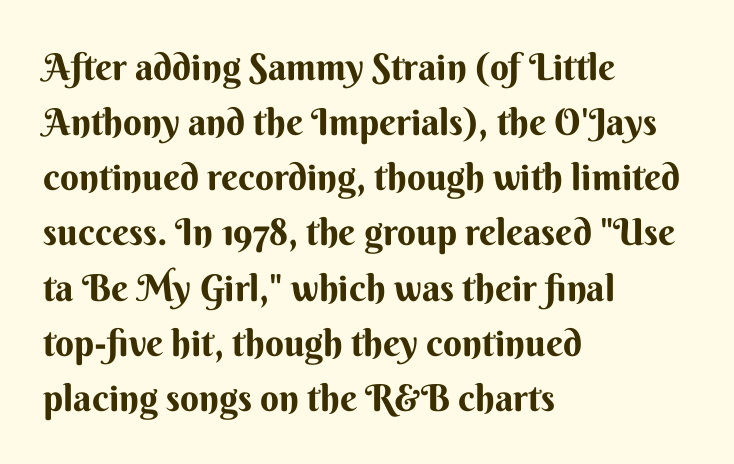
{"serif": "no", "italic": "no", "bold": "yes", "weight": "bold", "width": "normal", "stroke_contrast": "medium", "x_height": "small", "monospaced": "no", "underline": "no", "align": "left", "line_spacing": "normal", "line_spacing_ratio": 1.49, "letter_spacing": "normal", "letter_spacing_em": 0.0, "glyph_px": 37}
